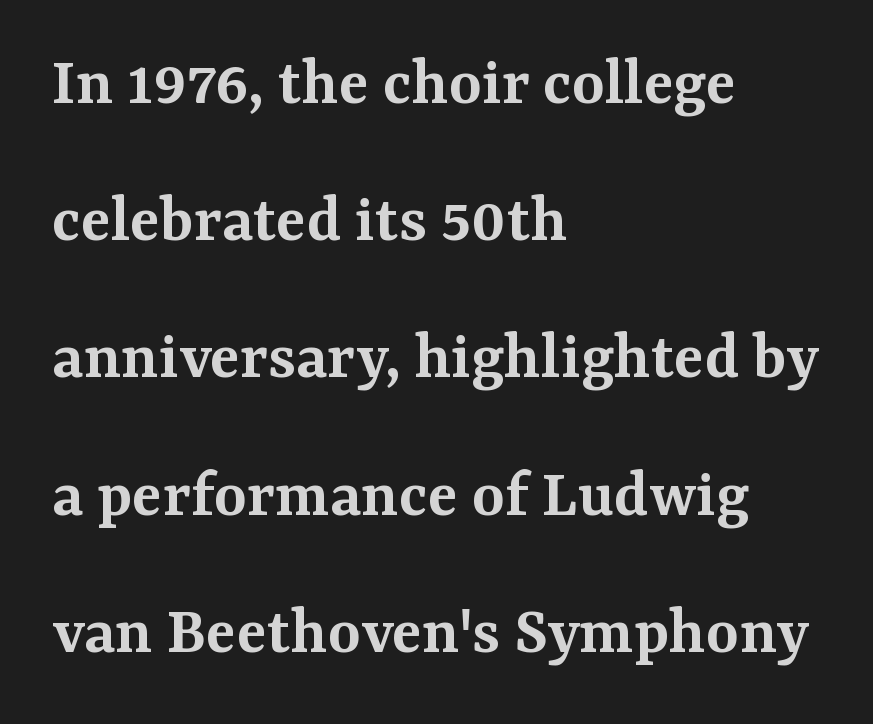
{"serif": "yes", "italic": "no", "bold": "semi", "weight": "semibold", "width": "normal", "stroke_contrast": "medium", "x_height": "medium", "monospaced": "no", "underline": "no", "align": "left", "line_spacing": "loose", "line_spacing_ratio": 1.96, "letter_spacing": "normal", "letter_spacing_em": 0.0, "glyph_px": 70}
